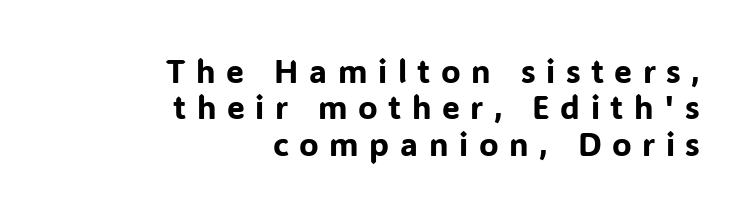
The image shows 32 px sans-serif type, upright; set right-aligned, tight line spacing (1.14x), unusually wide letter spacing (+0.33 em), not underlined; low stroke contrast and a medium x-height.
